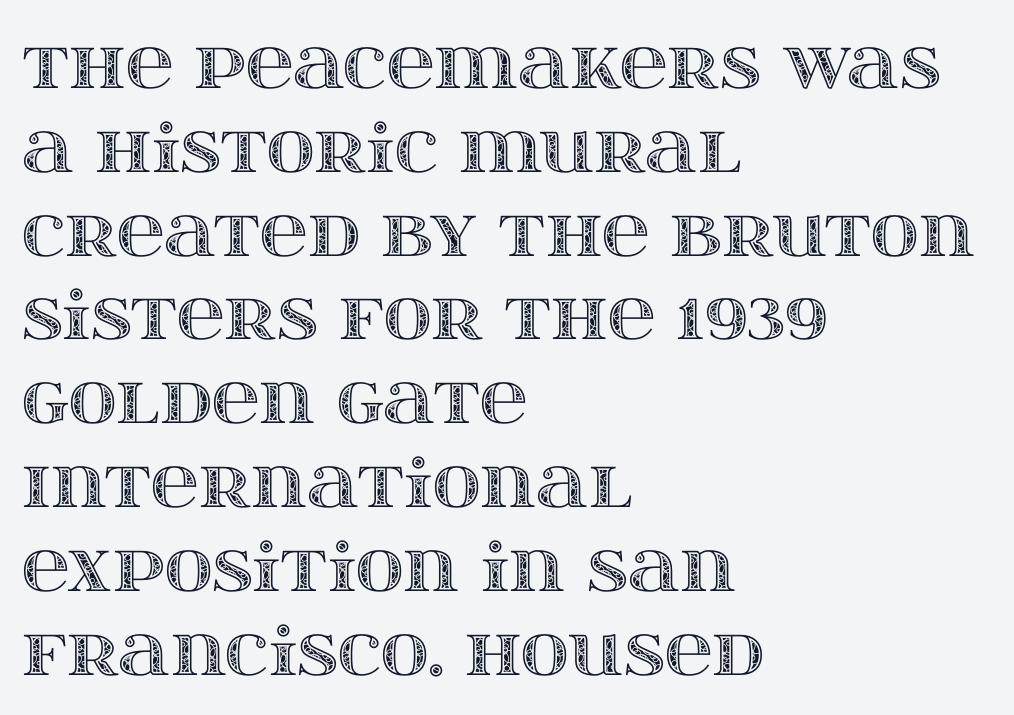
Varying glyph widths throughout — classic text-font behaviour. The passage shown has conventional tracking throughout. The space directly below the letters is spotless. The type sits square on the baseline with zero lean.
